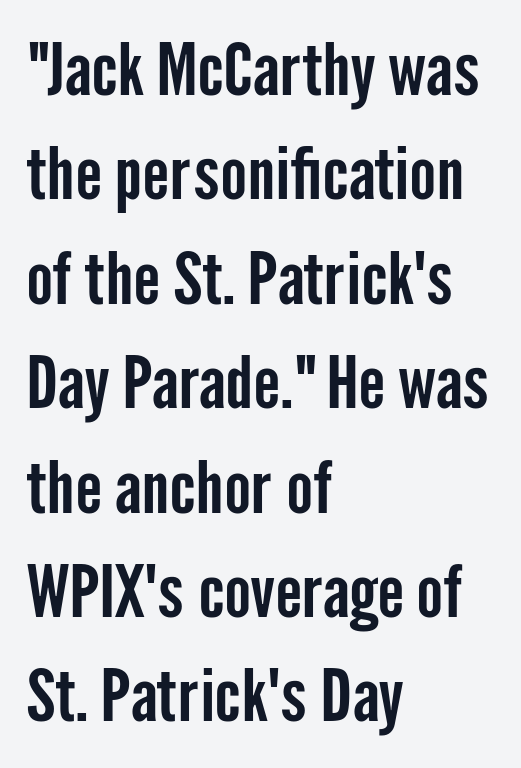
Q: Is the text italic (slanted)? A: No, it is upright.
Q: Is the typeface a serif or a sans-serif typeface? A: Sans-serif.
Q: Is the text underlined? A: No.
Q: How is the paragraph aligned? A: Left-aligned.
Q: Is the spacing between letters normal or unusually wide? A: Normal.
Q: Is the spacing between lines tight, normal or loose? A: Normal.
Q: Width (condensed, normal, or wide)? A: Condensed.
Q: Stroke contrast? A: Low.
Q: x-height? A: Medium.
Q: Monospaced? A: No.
